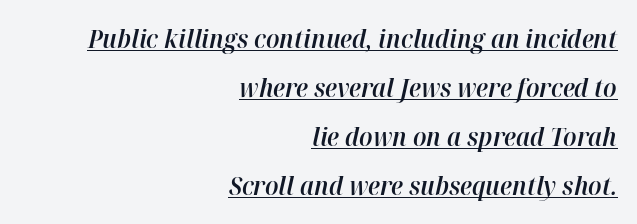
{"italic": "yes", "lean": "right", "slant_degrees": 12, "bold": "semi", "underline": "yes", "align": "right", "line_spacing_ratio": 1.89, "letter_spacing": "normal", "letter_spacing_em": 0.0, "glyph_px": 26}
